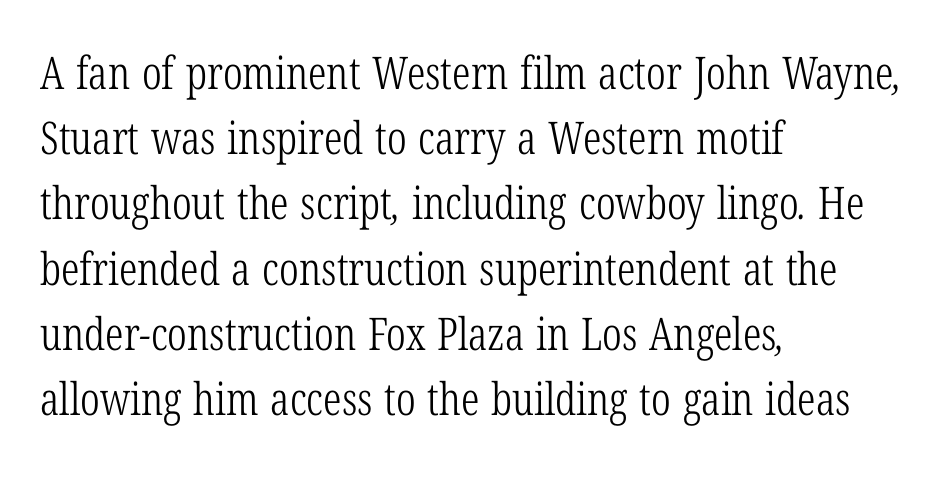
Q: Is the text bold? A: No.
Q: Is the typeface a serif or a sans-serif typeface? A: Serif.
Q: Is the text underlined? A: No.
Q: How is the paragraph aligned? A: Left-aligned.
Q: Is the spacing between letters normal or unusually wide? A: Normal.
Q: Is the spacing between lines tight, normal or loose? A: Normal.
Q: Width (condensed, normal, or wide)? A: Condensed.
Q: Stroke contrast? A: Low.
Q: x-height? A: Medium.
Q: Monospaced? A: No.
